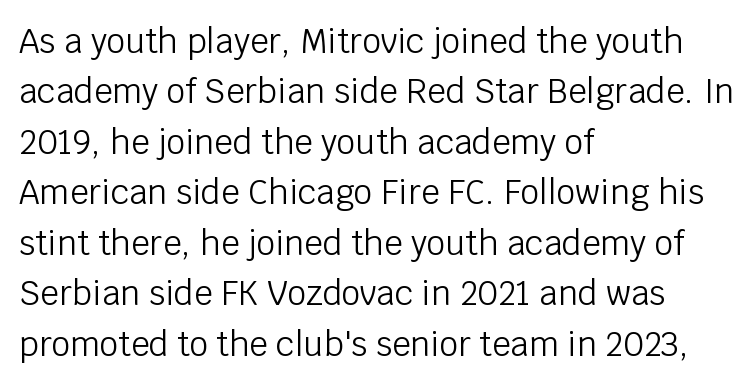
Is this a sans? Yes — the strokes have no serifs. The space beneath each line is pristine and unruled. Is the stroke heavy? The answer is a plain regular-or-lighter. Regular leading.
